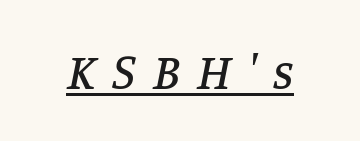
A continuous stroke trails under the words, as in a hyperlink. The face used here has a pronounced slope to its letters. Is this a fixed-width face? No — the glyphs have proportional, varying widths. The rendering shows small feet on the letterforms — a serif design. The gaps between neighbouring characters are conspicuously large.
